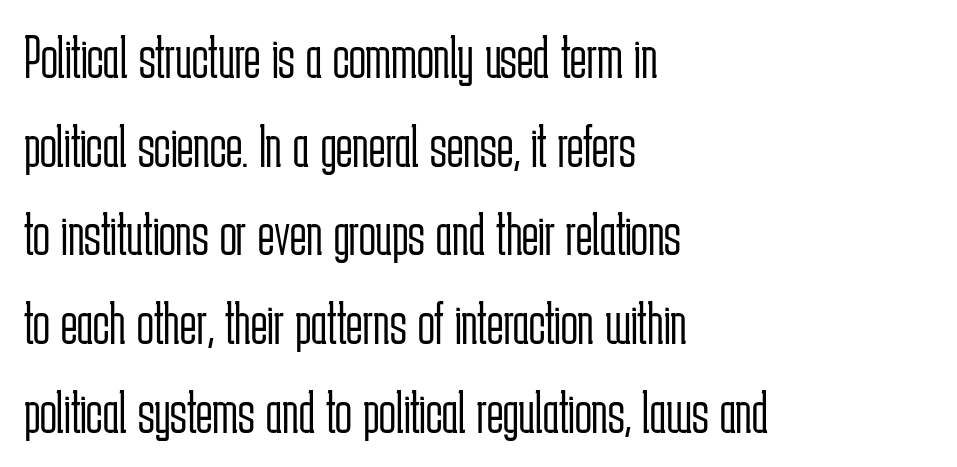
Q: Is the text bold? A: No.
Q: Is the text italic (slanted)? A: No, it is upright.
Q: Is the typeface a serif or a sans-serif typeface? A: Sans-serif.
Q: Is the text underlined? A: No.
Q: How is the paragraph aligned? A: Left-aligned.
Q: Is the spacing between letters normal or unusually wide? A: Normal.
Q: Is the spacing between lines tight, normal or loose? A: Normal.
Q: Width (condensed, normal, or wide)? A: Condensed.
Q: Stroke contrast? A: Low.
Q: x-height? A: Medium.
Q: Monospaced? A: No.
